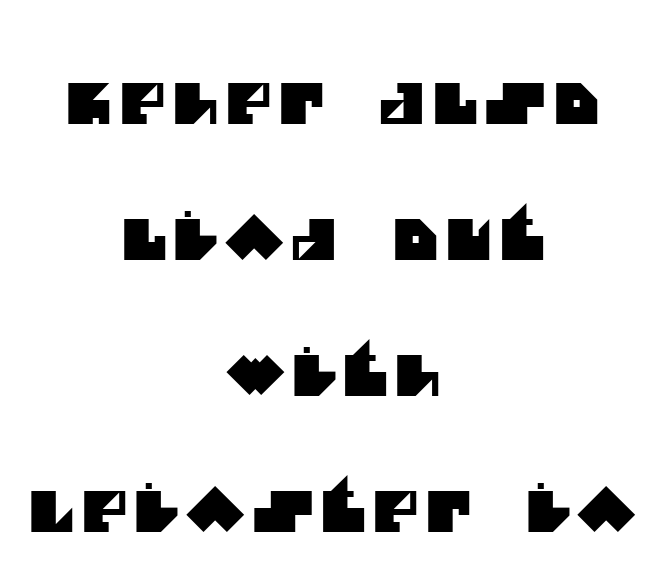
Q: Is the typeface a serif or a sans-serif typeface? A: Sans-serif.
Q: Is the text underlined? A: No.
Q: How is the paragraph aligned? A: Centered.
Q: Is the spacing between lines tight, normal or loose? A: Loose.
Q: Width (condensed, normal, or wide)? A: Normal.
Q: Stroke contrast? A: Medium.
Q: x-height? A: Large.
Q: Monospaced? A: No.
